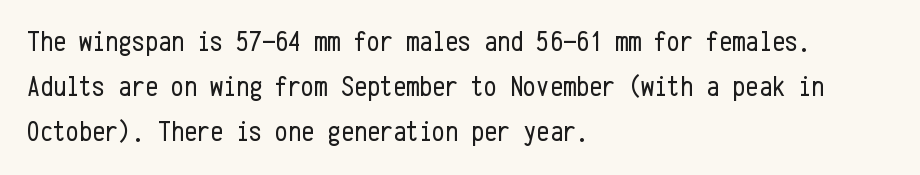
Just letters on the line, the space beneath them empty. Rendered with straight, roman letterforms. What's the leading like? Ordinary, nothing unusual. The designer went with a sans here, leaving each stem footless. Where is the straight margin? On the left.
